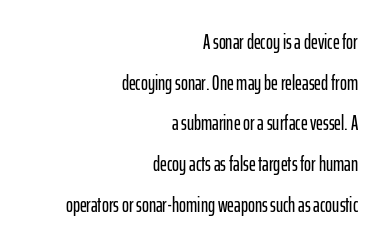
{"italic": "no", "underline": "no", "align": "right", "line_spacing": "loose", "line_spacing_ratio": 1.94, "letter_spacing": "normal", "letter_spacing_em": 0.0, "glyph_px": 21}
